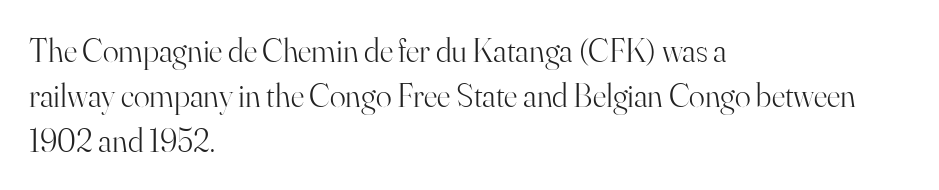
A student would call this left alignment; a typographer would say flush left, rag right. The letters stand upright; this is a roman face. A serif font was chosen for this passage. This sample has the flowing, uneven cadence of proportional lettering.
